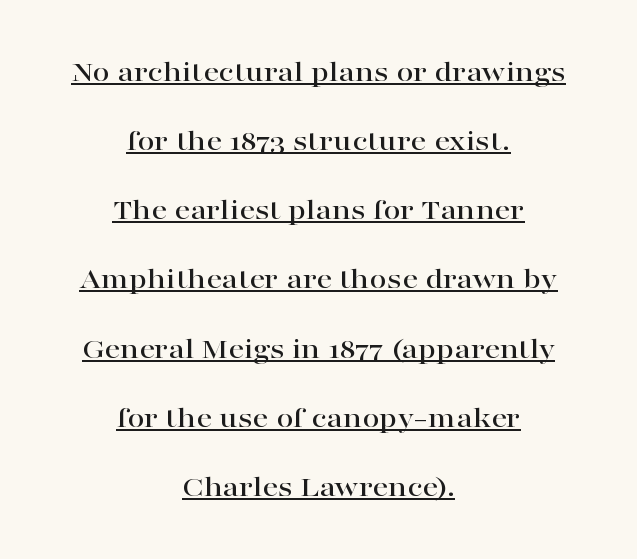
{"serif": "yes", "italic": "no", "width": "wide", "stroke_contrast": "high", "x_height": "medium", "monospaced": "no", "underline": "yes", "align": "center", "line_spacing": "loose", "line_spacing_ratio": 2.23, "letter_spacing": "normal", "letter_spacing_em": 0.0, "glyph_px": 31}
